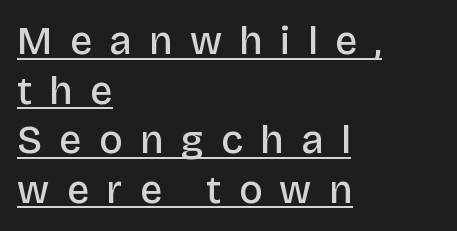
Q: Is the text bold? A: Semi-bold.
Q: Is the text italic (slanted)? A: No, it is upright.
Q: Is the typeface a serif or a sans-serif typeface? A: Sans-serif.
Q: Is the text underlined? A: Yes.
Q: How is the paragraph aligned? A: Left-aligned.
Q: Is the spacing between letters normal or unusually wide? A: Unusually wide.
Q: Is the spacing between lines tight, normal or loose? A: Normal.
Q: Width (condensed, normal, or wide)? A: Normal.
Q: Stroke contrast? A: Low.
Q: x-height? A: Large.
Q: Monospaced? A: No.
